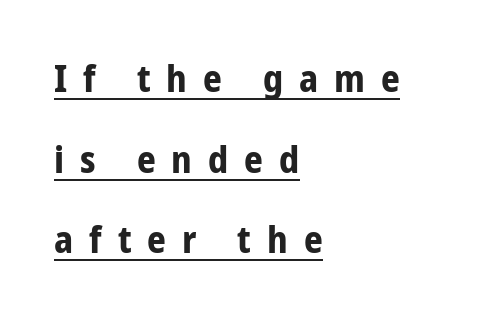
Q: Is the text bold? A: Yes.
Q: Is the text italic (slanted)? A: No, it is upright.
Q: Is the typeface a serif or a sans-serif typeface? A: Sans-serif.
Q: Is the text underlined? A: Yes.
Q: How is the paragraph aligned? A: Left-aligned.
Q: Is the spacing between letters normal or unusually wide? A: Unusually wide.
Q: Is the spacing between lines tight, normal or loose? A: Loose.
Q: Width (condensed, normal, or wide)? A: Condensed.
Q: Stroke contrast? A: Low.
Q: x-height? A: Large.
Q: Monospaced? A: No.
